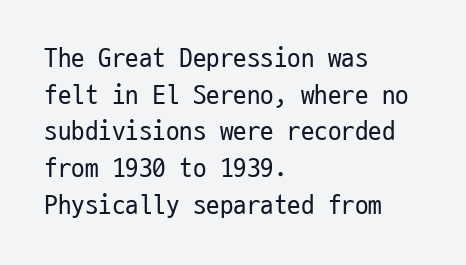
Reading down the block, your eye returns to a fixed left position each line. Do the letters lean? They stand straight. The strip under each line holds only bare page. Bold? No — there's no thickening of the strokes. Line spacing here is normal. Glyph-to-glyph distance matches everyday printed text.
